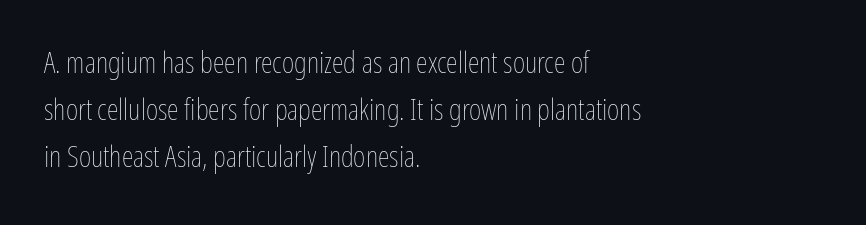
The vertical gap from one line to the next is medium. Underlining? Definitely not there. Stems and bowls with no extra thickness — not bold. Posture: upright roman. These lines are set flush left with a ragged right edge. A typesetter would call this zero additional tracking.
